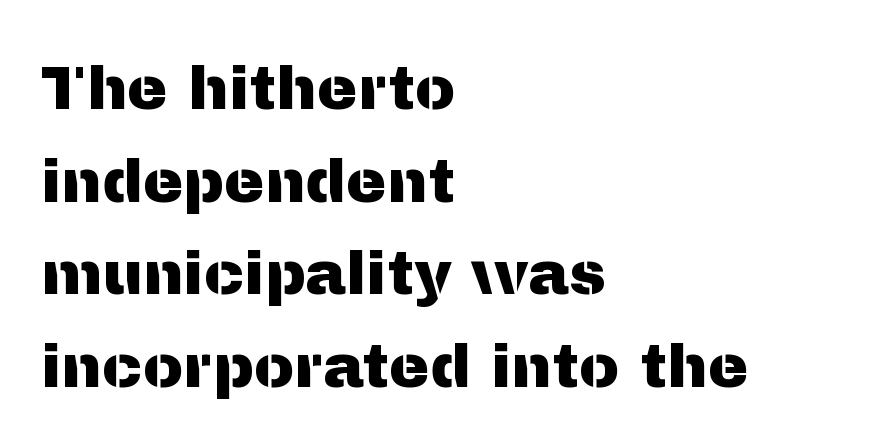
Vertical spacing — default. No extra tracking has been applied to these lines. Quick note: not italic, upright. Spacing verdict: proportional, widths tailored to each character. Left-aligned paragraph, ragged on the right.
